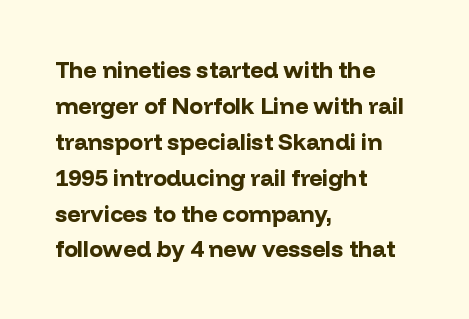
The image shows 23 px bold type, upright; set left-aligned, normal line spacing (1.56x), normal letter spacing, not underlined.
